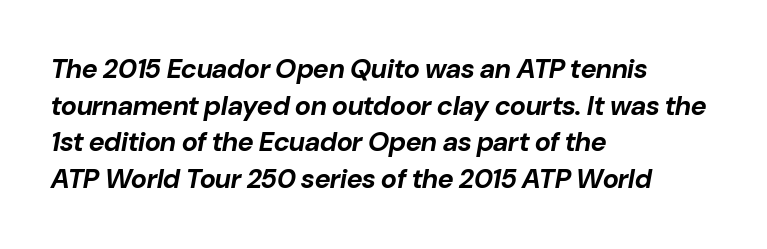
Q: Is the text bold? A: Yes.
Q: Is the text italic (slanted)? A: Yes, it leans right by about 10 degrees.
Q: Is the text underlined? A: No.
Q: How is the paragraph aligned? A: Left-aligned.
Q: Is the spacing between letters normal or unusually wide? A: Normal.
Q: Is the spacing between lines tight, normal or loose? A: Normal.
